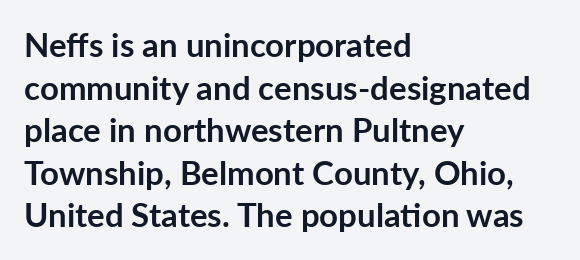
Q: Is the text bold? A: Yes.
Q: Is the text italic (slanted)? A: No, it is upright.
Q: Is the typeface a serif or a sans-serif typeface? A: Sans-serif.
Q: Is the text underlined? A: No.
Q: How is the paragraph aligned? A: Left-aligned.
Q: Is the spacing between letters normal or unusually wide? A: Normal.
Q: Is the spacing between lines tight, normal or loose? A: Normal.
Q: Width (condensed, normal, or wide)? A: Normal.
Q: Stroke contrast? A: Low.
Q: x-height? A: Medium.
Q: Monospaced? A: No.
